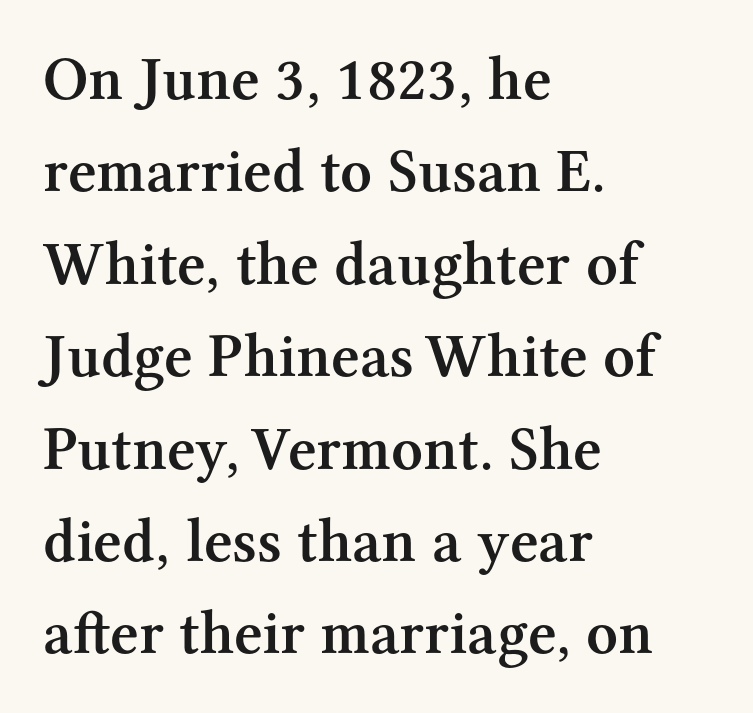
{"serif": "yes", "italic": "no", "bold": "semi", "weight": "semibold", "width": "normal", "stroke_contrast": "medium", "x_height": "medium", "monospaced": "no", "underline": "no", "align": "left", "line_spacing": "normal", "line_spacing_ratio": 1.49, "letter_spacing": "normal", "letter_spacing_em": 0.0, "glyph_px": 62}
